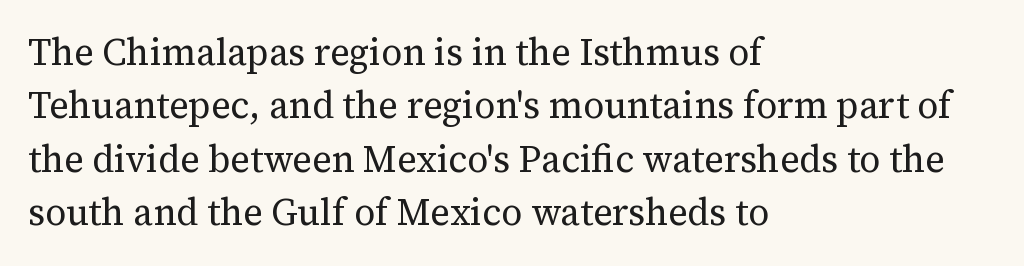
Plain, unruled lines of type. Left-aligned paragraph, ragged on the right. Honestly, the row spacing looks completely unremarkable. Spacing verdict: proportional, widths tailored to each character. Letterform terminals end in serifs throughout the passage. These lines were composed using upright roman letters.
